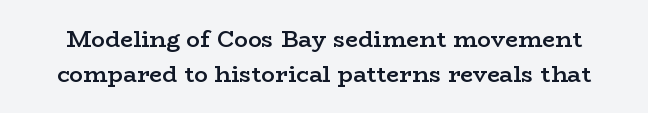
{"italic": "no", "bold": "semi", "underline": "no", "line_spacing": "normal", "line_spacing_ratio": 1.51, "letter_spacing": "normal", "letter_spacing_em": 0.0, "glyph_px": 23}
